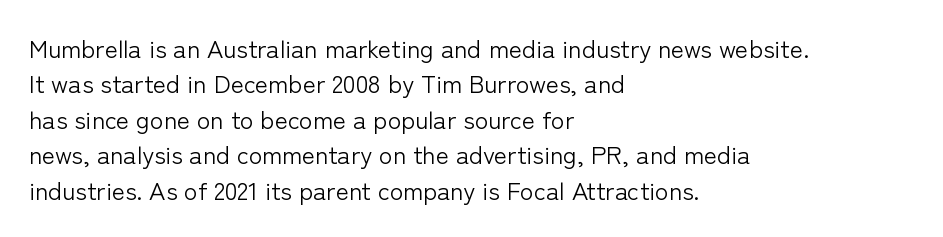
Q: Is the text bold? A: No.
Q: Is the text italic (slanted)? A: No, it is upright.
Q: Is the text underlined? A: No.
Q: How is the paragraph aligned? A: Left-aligned.
Q: Is the spacing between letters normal or unusually wide? A: Normal.
Q: Is the spacing between lines tight, normal or loose? A: Normal.
